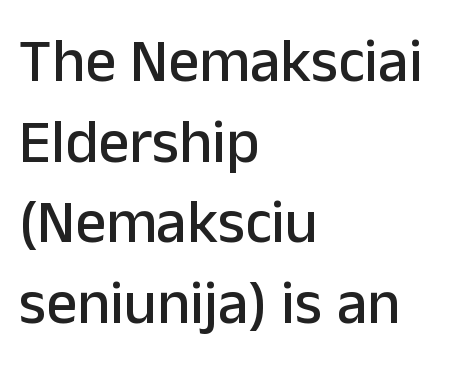
Q: Is the text italic (slanted)? A: No, it is upright.
Q: Is the typeface a serif or a sans-serif typeface? A: Sans-serif.
Q: Is the text underlined? A: No.
Q: How is the paragraph aligned? A: Left-aligned.
Q: Is the spacing between letters normal or unusually wide? A: Normal.
Q: Is the spacing between lines tight, normal or loose? A: Normal.
Q: Width (condensed, normal, or wide)? A: Normal.
Q: Stroke contrast? A: Low.
Q: x-height? A: Medium.
Q: Monospaced? A: No.
